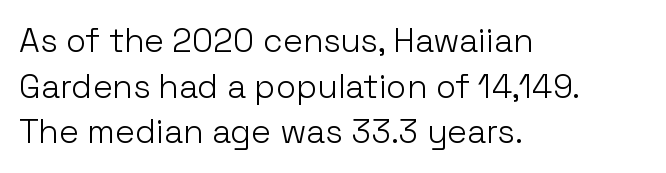
{"serif": "no", "italic": "no", "bold": "no", "weight": "light", "width": "normal", "stroke_contrast": "low", "x_height": "medium", "monospaced": "no", "underline": "no", "align": "left", "line_spacing": "normal", "line_spacing_ratio": 1.38, "letter_spacing": "normal", "letter_spacing_em": 0.0, "glyph_px": 33}
